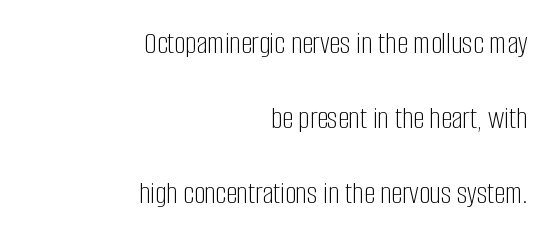
What kind of face is this? One without serifs — a sans. A great deal of white space separates one row of letters from the next. Here the designer chose a conventional face with non-uniform glyph widths. Any mark beneath the type? The region is blank.
